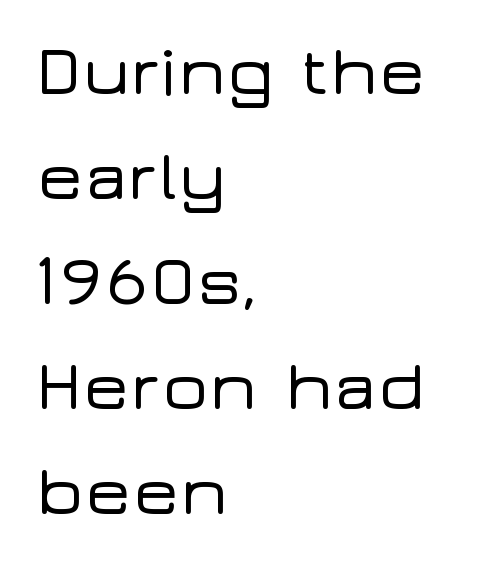
{"serif": "no", "italic": "no", "width": "wide", "stroke_contrast": "low", "x_height": "medium", "monospaced": "no", "underline": "no", "align": "left", "line_spacing": "normal", "line_spacing_ratio": 1.5, "letter_spacing": "normal", "letter_spacing_em": 0.0, "glyph_px": 70}
